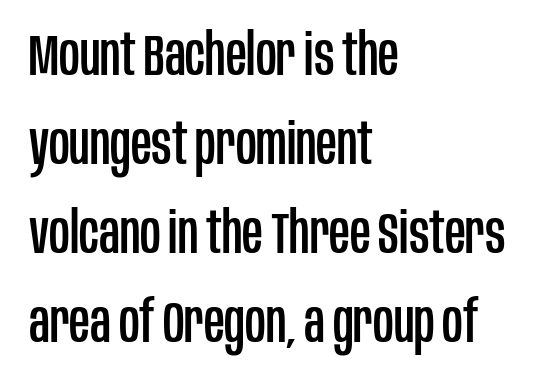
{"serif": "no", "italic": "no", "width": "condensed", "stroke_contrast": "low", "x_height": "large", "monospaced": "no", "underline": "no", "align": "left", "line_spacing": "normal", "line_spacing_ratio": 1.56, "letter_spacing": "normal", "letter_spacing_em": 0.0, "glyph_px": 57}
